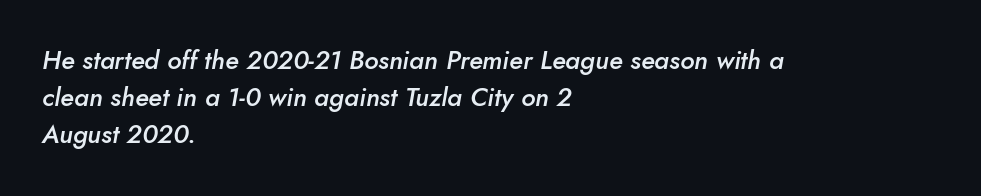
{"italic": "yes", "lean": "right", "slant_degrees": 10, "bold": "semi", "underline": "no", "align": "left", "line_spacing": "normal", "line_spacing_ratio": 1.43, "letter_spacing": "normal", "letter_spacing_em": 0.0, "glyph_px": 26}
